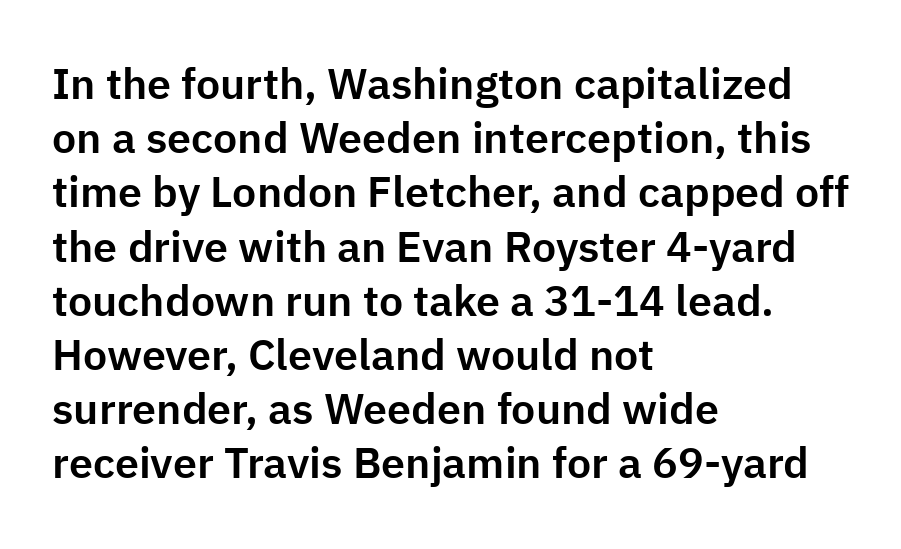
If you drew a ruler down the left edge, every line would touch it. The strip under each line holds only bare page. Think of a printed novel: that variable character pitch is what you see here. Characters remain perfectly vertical along every line.
